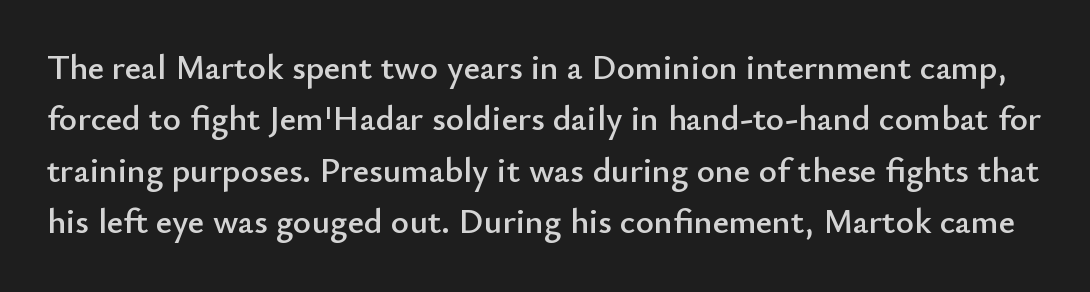
{"serif": "no", "italic": "no", "width": "normal", "stroke_contrast": "low", "x_height": "small", "monospaced": "no", "underline": "no", "line_spacing": "normal", "line_spacing_ratio": 1.47, "letter_spacing": "normal", "letter_spacing_em": 0.0, "glyph_px": 35}
